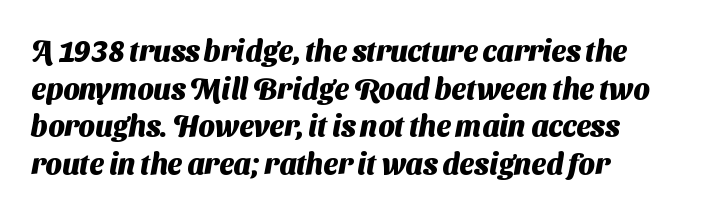
Think of a printed novel: that variable character pitch is what you see here. Standard letterfit; no display-style spreading of the glyphs. Notice how the passage keeps a crisp vertical edge on the left only. The font family rendered here belongs to the sans-serif group. The space beneath each line is pristine and unruled.
